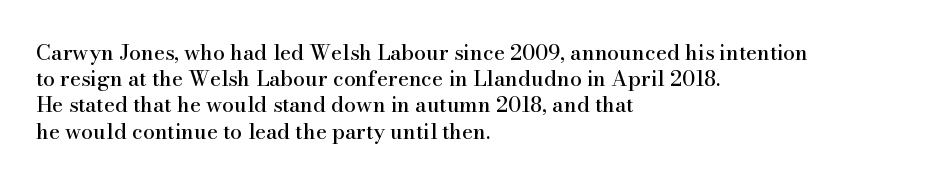
A typesetter would call this leading conventional body-copy spacing. Upright lettering throughout. This rendering uses left alignment, leaving the right contour irregular. The letterforms sit shoulder to shoulder at normal distance. Decoration check: the copy has no underline.
